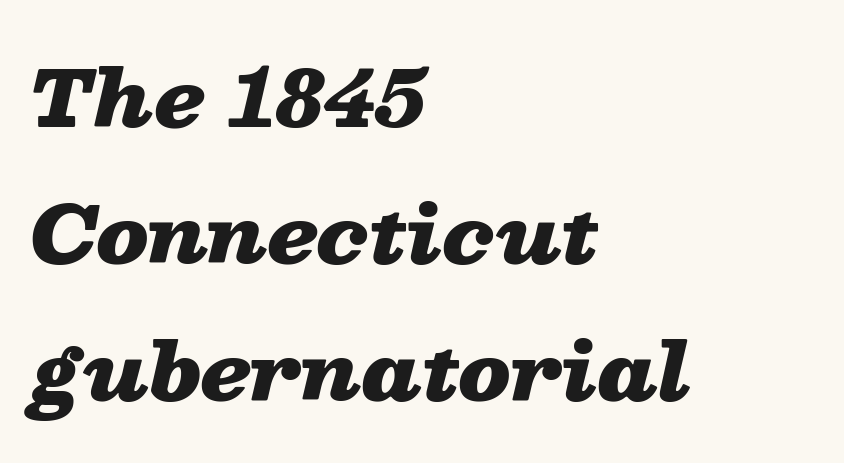
Horizontally, the lines are justified to the leading edge only. The space directly below the letters is spotless. Nothing unusual about the tracking: characters are spaced as the font intends. Slant detected: the letters are inclined. Compared with an ordinary text face, these strokes are far heavier — a full bold. These lines are rendered in a variable-pitch font.
